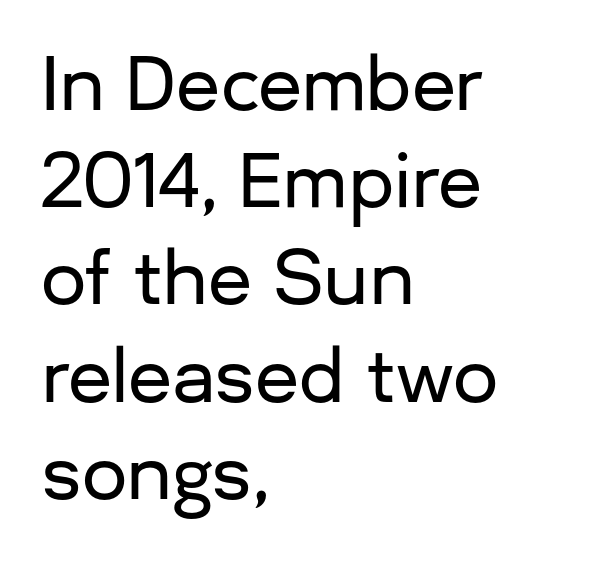
{"serif": "no", "italic": "no", "width": "normal", "stroke_contrast": "low", "x_height": "medium", "monospaced": "no", "underline": "no", "align": "left", "line_spacing": "normal", "line_spacing_ratio": 1.35, "letter_spacing": "normal", "letter_spacing_em": 0.0, "glyph_px": 72}
